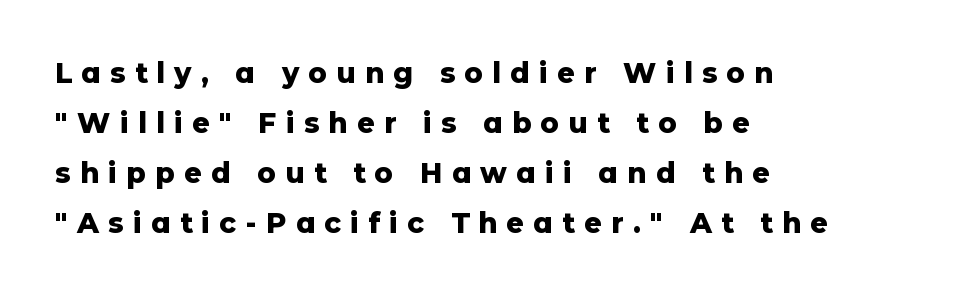
The image shows 28 px heavy sans-serif type, upright; set left-aligned, line spacing 1.78x, unusually wide letter spacing (+0.33 em), not underlined; low stroke contrast and a medium x-height.
